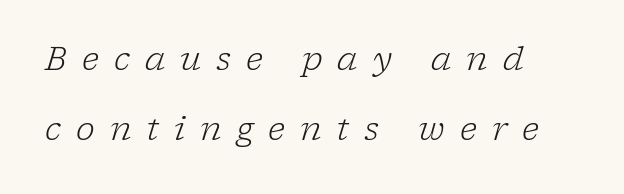
Q: Is the text bold? A: No.
Q: Is the text italic (slanted)? A: Yes, it leans right by about 17 degrees.
Q: Is the typeface a serif or a sans-serif typeface? A: Serif.
Q: Is the text underlined? A: No.
Q: How is the paragraph aligned? A: Left-aligned.
Q: Is the spacing between letters normal or unusually wide? A: Unusually wide.
Q: Is the spacing between lines tight, normal or loose? A: Loose.
Q: Width (condensed, normal, or wide)? A: Normal.
Q: Stroke contrast? A: Low.
Q: x-height? A: Medium.
Q: Monospaced? A: No.
